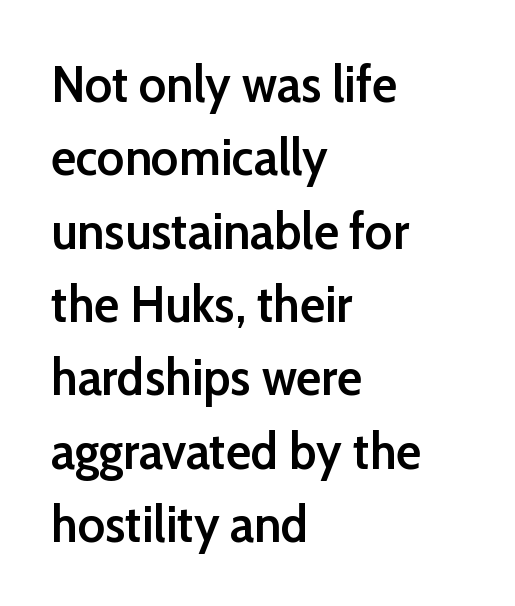
What's the leading like? Ordinary, nothing unusual. Glance below the letters and you will spot only blank space. The line texture is even and compact thanks to regular tracking. Each letter keeps its own natural width here, so spacing adapts to shape.
